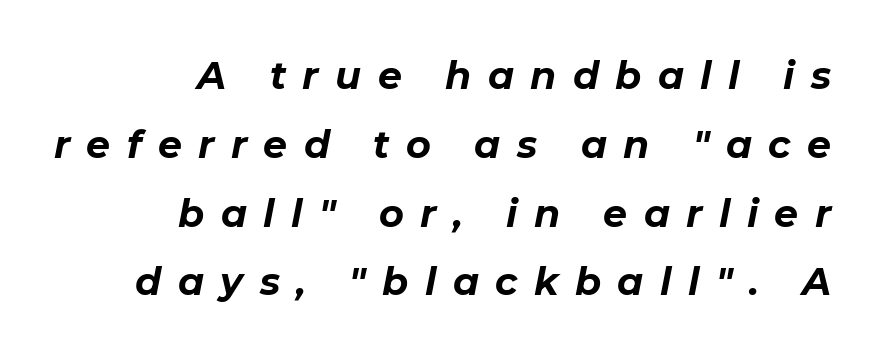
Words appear elongated and porous because spacing is wide. Check under the words: just untouched page. Every letter is thick-stroked: bold, no question. Leftover space on each line is placed entirely before the opening word. Each letter keeps its own natural width here, so spacing adapts to shape.
